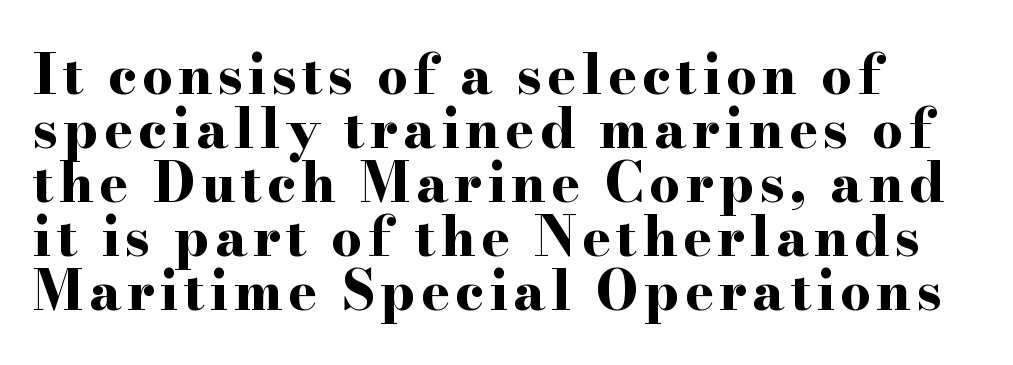
{"serif": "yes", "italic": "no", "bold": "yes", "weight": "bold", "width": "wide", "stroke_contrast": "high", "x_height": "small", "monospaced": "no", "underline": "no", "align": "left", "line_spacing": "tight", "line_spacing_ratio": 1.0, "glyph_px": 54}
